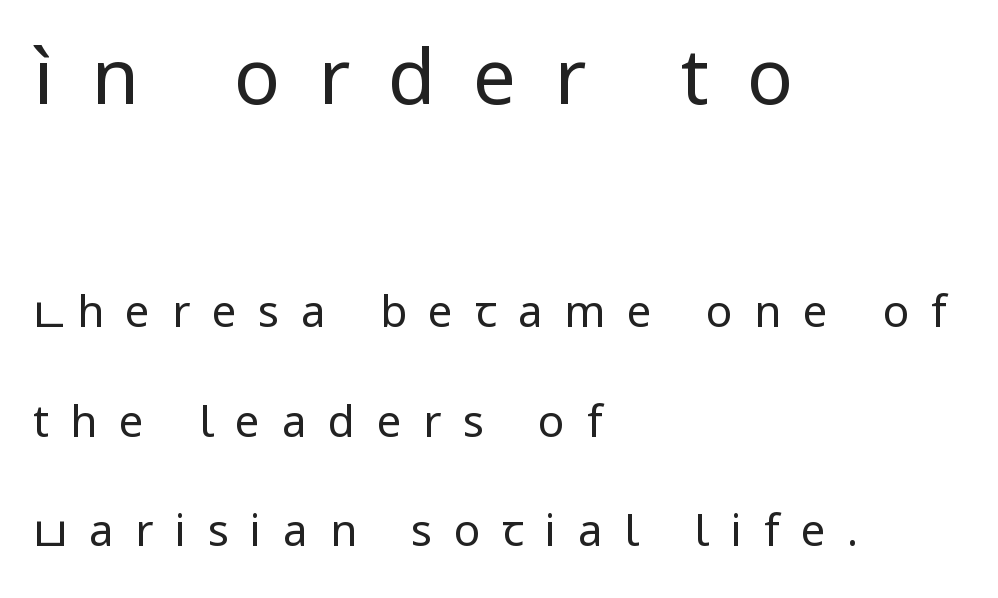
Q: Is the text bold? A: No.
Q: Is the text italic (slanted)? A: No, it is upright.
Q: Is the typeface a serif or a sans-serif typeface? A: Sans-serif.
Q: Is the text underlined? A: No.
Q: How is the paragraph aligned? A: Left-aligned.
Q: Is the spacing between letters normal or unusually wide? A: Unusually wide.
Q: Is the spacing between lines tight, normal or loose? A: Loose.
Q: Which block of text is set in a larger size, the first (top) or the second (bottom)? A: The first (top) one.
Q: Width (condensed, normal, or wide)? A: Normal.
Q: Stroke contrast? A: Low.
Q: x-height? A: Medium.
Q: Monospaced? A: No.
